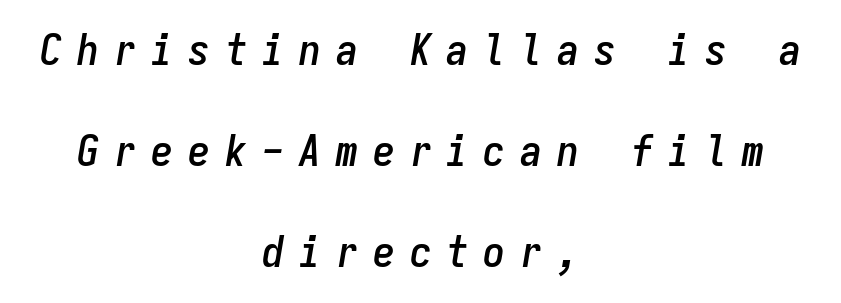
{"italic": "yes", "lean": "right", "slant_degrees": 9, "width": "condensed", "stroke_contrast": "low", "x_height": "medium", "monospaced": "yes", "underline": "no", "align": "center", "line_spacing": "loose", "line_spacing_ratio": 2.3, "letter_spacing": "wide", "letter_spacing_em": 0.34, "glyph_px": 44}
